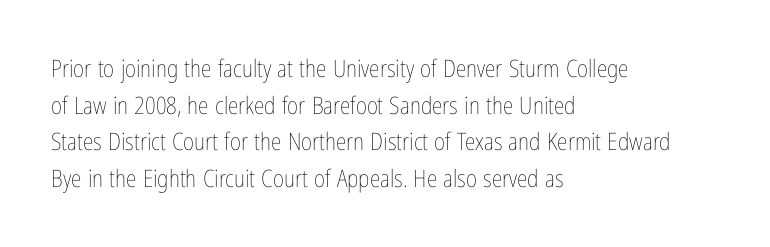
Standard letterfit; no display-style spreading of the glyphs. No chunkiness to these letters — they're not bold. This is roman type, the default non-slanted kind. Does the copy run flush right? No — it runs flush left.
